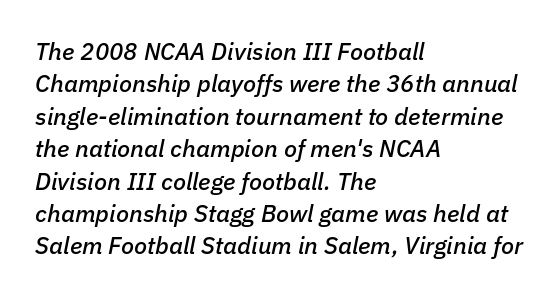
{"italic": "yes", "lean": "right", "slant_degrees": 11, "underline": "no", "align": "left", "line_spacing": "normal", "line_spacing_ratio": 1.35, "letter_spacing": "normal", "letter_spacing_em": 0.0, "glyph_px": 24}
